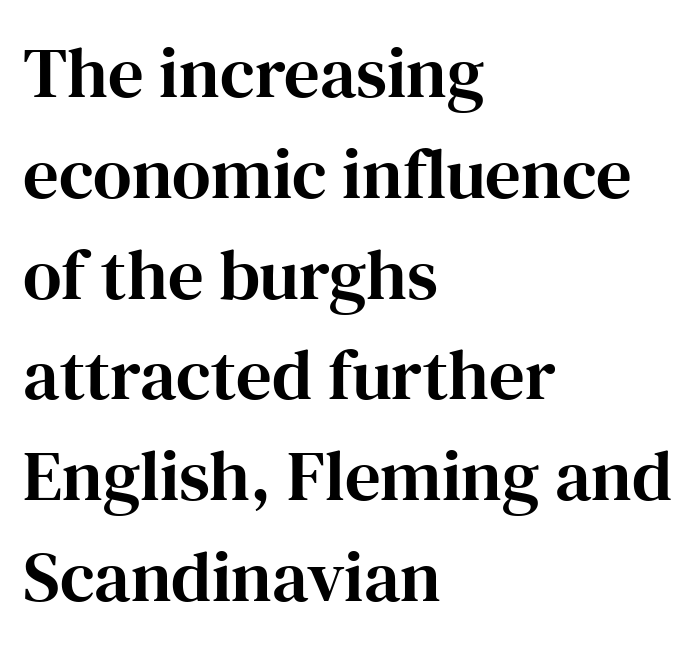
The image shows 71 px serif type, upright; set left-aligned, normal line spacing (1.42x), normal letter spacing, not underlined; high stroke contrast and a medium x-height.
